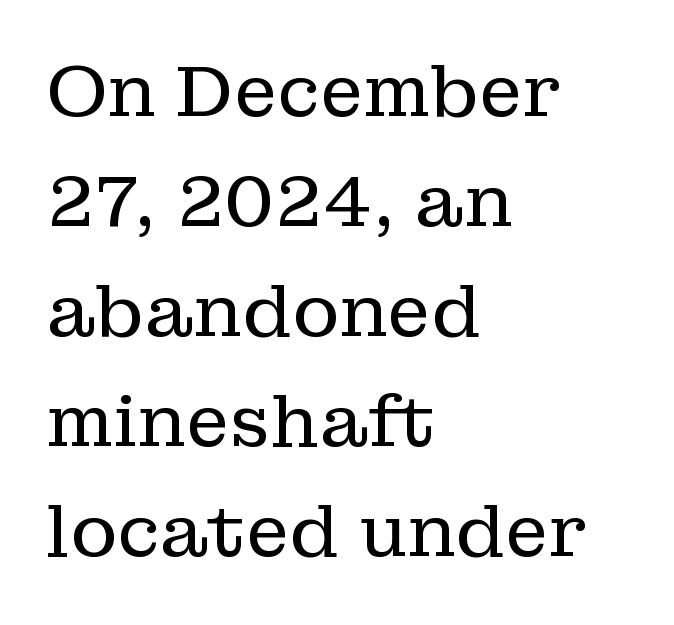
{"serif": "yes", "italic": "no", "bold": "no", "weight": "regular", "width": "normal", "stroke_contrast": "low", "x_height": "medium", "monospaced": "no", "underline": "no", "align": "left", "line_spacing": "normal", "line_spacing_ratio": 1.55, "letter_spacing": "normal", "letter_spacing_em": 0.0, "glyph_px": 71}
